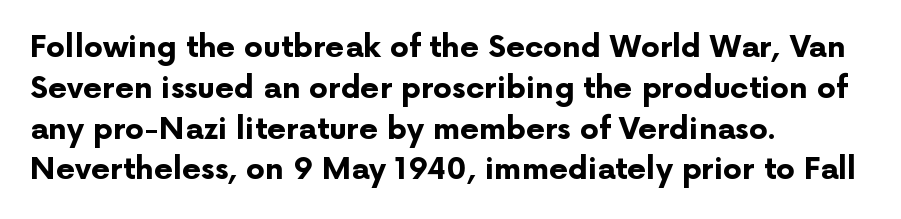
Default kerning and tracking; the words read as compact shapes. You could not count columns in this text — the font is proportionally spaced. The type sits square on the baseline with zero lean. Notice how descenders clear the ascenders below comfortably — that's standard leading.
